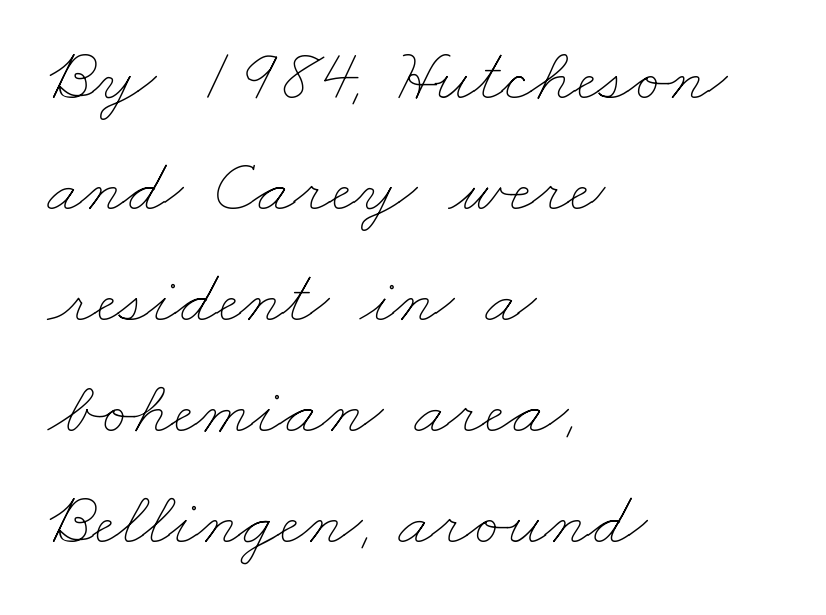
The image shows 76 px thin, wide type; set left-aligned, normal line spacing (1.46x), normal letter spacing, not underlined; low stroke contrast and a small x-height.
